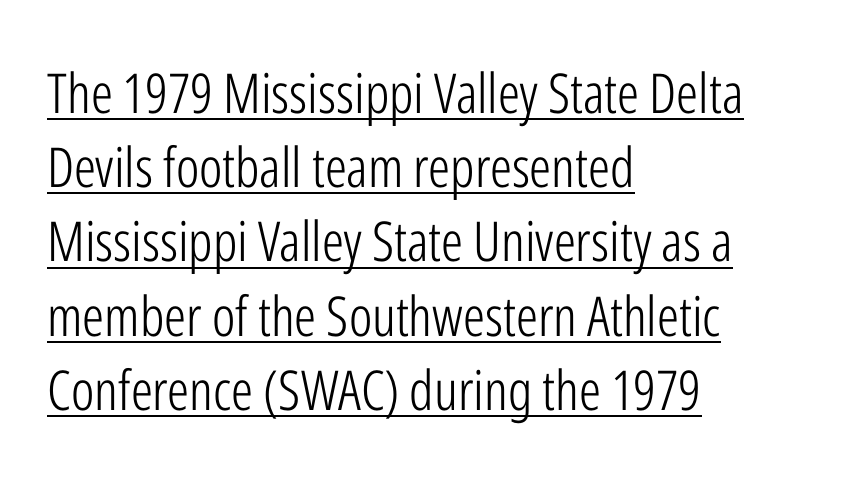
Students, observe: this is what conventionally led text looks like. Left-aligned paragraph, ragged on the right. Designer's note — italics off, roman on. This is sans-serif lettering, the kind often seen on screens and signage. There is no visible air inserted between adjacent glyphs.
